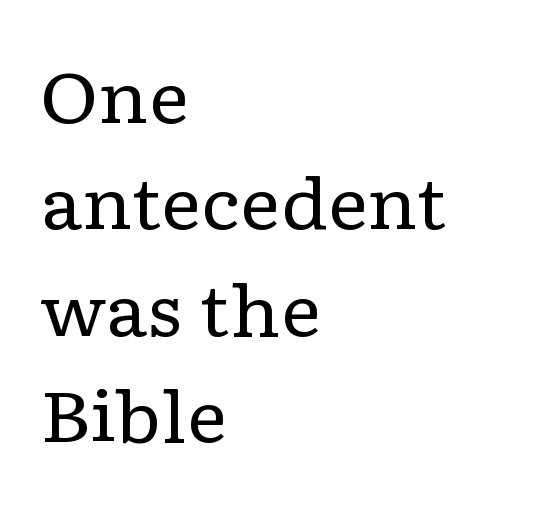
Think of a printed novel: that variable character pitch is what you see here. In terms of letterform style, serifs are clearly present. The line texture is even and compact thanks to regular tracking. Reading down the column, the eye jumps a familiar distance to each next line. Line starts are locked; line ends wander. Nothing heavy about these letters — not bold at all.
